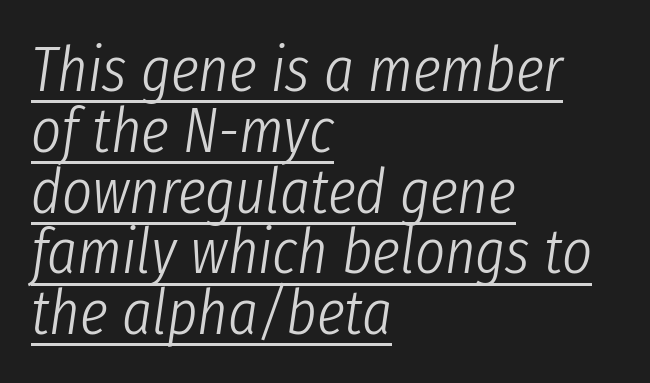
The image shows 64 px light, condensed type, italic (leaning right); set left-aligned, tight line spacing (0.95x), normal letter spacing, underlined; low stroke contrast and a medium x-height.
